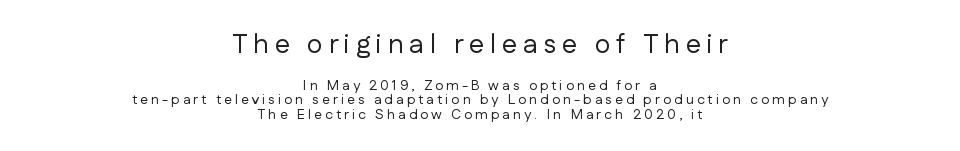
The strokes carry an ordinary text weight at most. Quick note: underline off. Is the lower block the larger one? No — the upper block carries the bigger type. The letterforms stand isolated, each surrounded by extra space. The type sits square on the baseline with zero lean.
